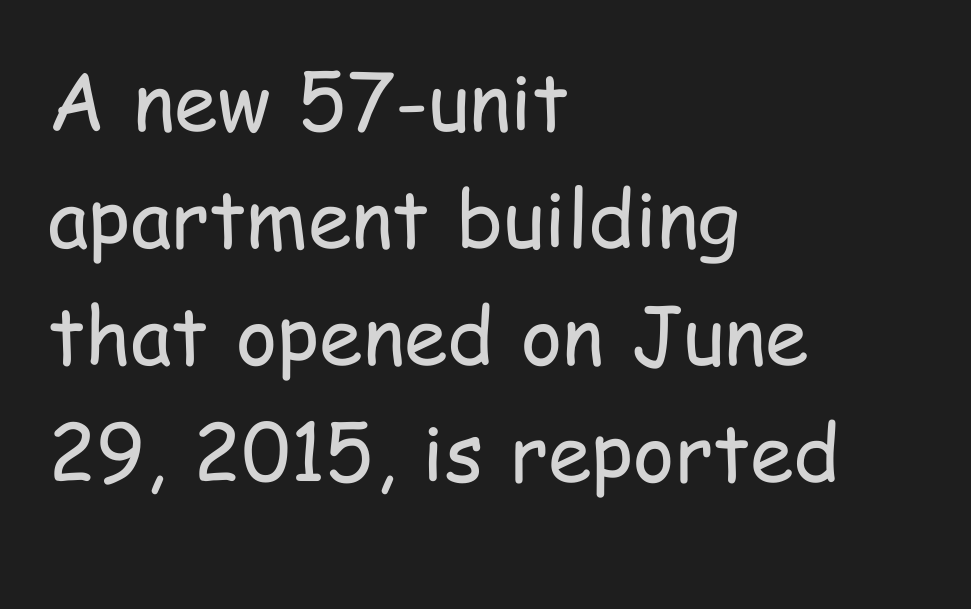
Q: Is the text bold? A: No.
Q: Is the text italic (slanted)? A: No, it is upright.
Q: Is the typeface a serif or a sans-serif typeface? A: Sans-serif.
Q: Is the text underlined? A: No.
Q: How is the paragraph aligned? A: Left-aligned.
Q: Is the spacing between letters normal or unusually wide? A: Normal.
Q: Is the spacing between lines tight, normal or loose? A: Normal.
Q: Width (condensed, normal, or wide)? A: Condensed.
Q: Stroke contrast? A: Low.
Q: x-height? A: Medium.
Q: Monospaced? A: No.
